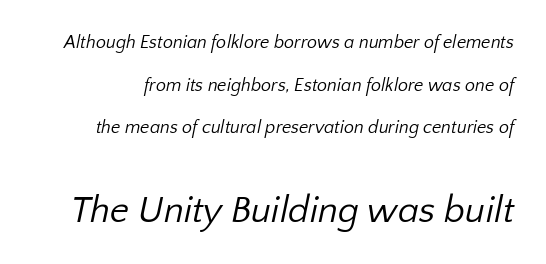
The image shows 37 px regular-weight sans-serif type; set loose line spacing (2.37x), normal letter spacing, not underlined; the second (bottom) block is 2.06x larger; low stroke contrast and a medium x-height.
